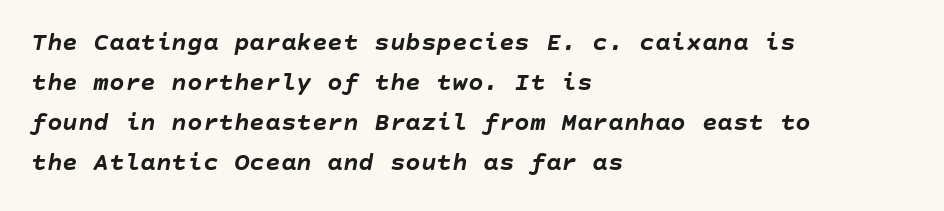
Words appear dense and cohesive because spacing is normal. The rendering anchors every line to the left-hand side. I'd describe the lettering as bold — thick and assertive. Looking at the ascenders, they clearly lean.
